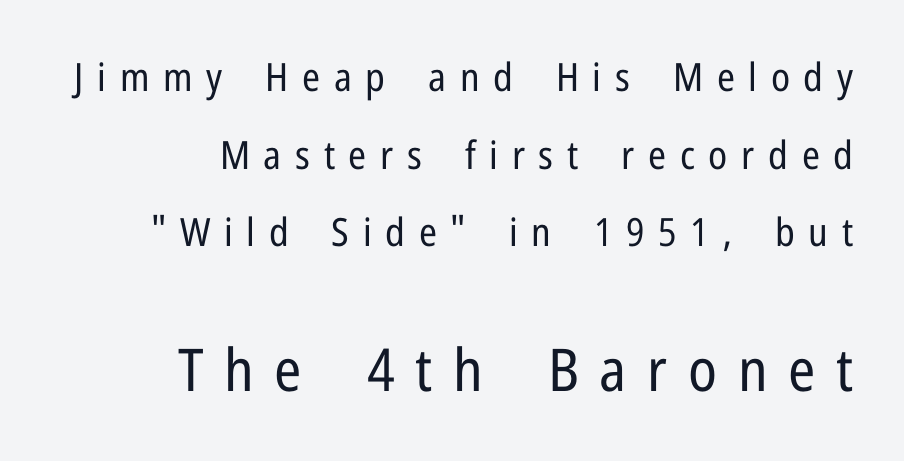
These lines are set flush right with a ragged left edge. Each letter keeps its own natural width here, so spacing adapts to shape. Widely set lines give the paragraph a tall, airy silhouette. This sample uses an upright cut, with every glyph sitting square on the baseline. The baseline area is clear. Bigger letters appear in the bottom chunk; the top chunk is reduced.
